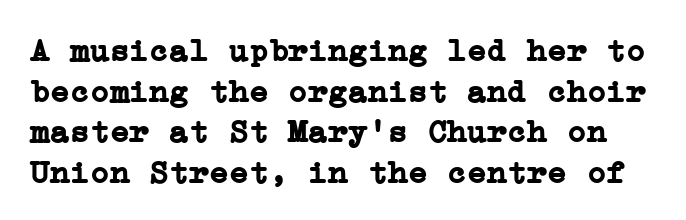
The image shows 33 px semibold serif type, upright; set line spacing 1.23x, normal letter spacing, not underlined; low stroke contrast and a medium x-height.
